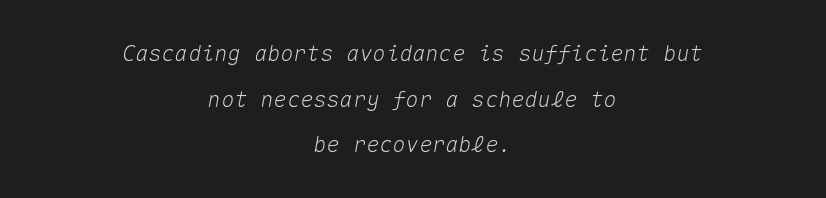
Slanted lettering throughout. Does the leading feel generous? Absolutely, it's lavish. Caption: multi-line text, centered on the measure. Glance below the letters and you will spot only blank space. You could call the tracking neutral — neither tight nor loose.
